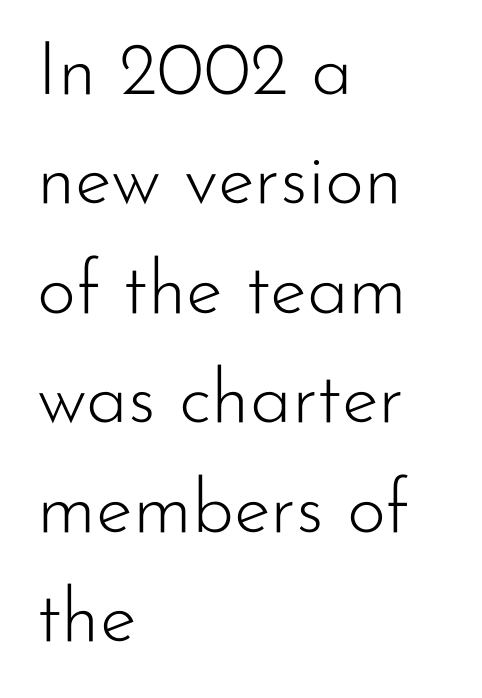
{"serif": "no", "italic": "no", "bold": "no", "weight": "light", "width": "normal", "stroke_contrast": "low", "x_height": "small", "monospaced": "no", "underline": "no", "align": "left", "line_spacing": "normal", "line_spacing_ratio": 1.46, "letter_spacing": "normal", "letter_spacing_em": 0.0, "glyph_px": 75}
